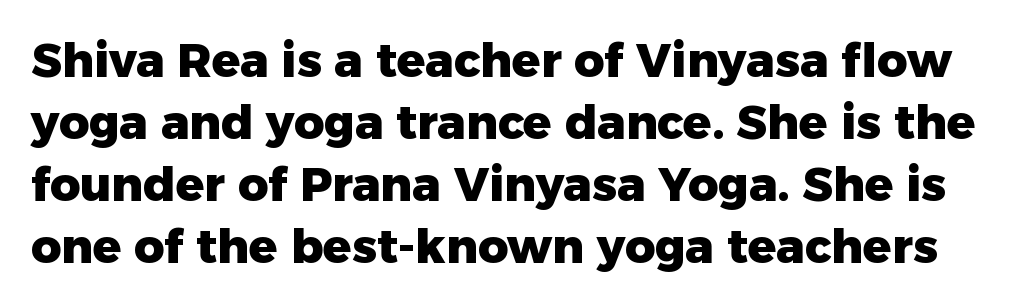
Q: Is the text bold? A: Yes.
Q: Is the text italic (slanted)? A: No, it is upright.
Q: Is the typeface a serif or a sans-serif typeface? A: Sans-serif.
Q: Is the text underlined? A: No.
Q: Is the spacing between letters normal or unusually wide? A: Normal.
Q: Is the spacing between lines tight, normal or loose? A: Normal.
Q: Width (condensed, normal, or wide)? A: Normal.
Q: Stroke contrast? A: Low.
Q: x-height? A: Medium.
Q: Monospaced? A: No.
